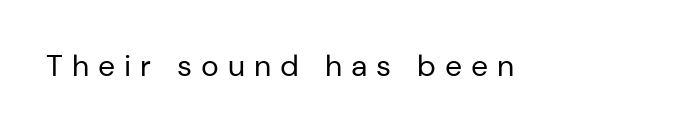
{"serif": "no", "italic": "no", "bold": "no", "weight": "regular", "width": "normal", "stroke_contrast": "low", "x_height": "medium", "monospaced": "no", "underline": "no", "letter_spacing": "wide", "letter_spacing_em": 0.3, "glyph_px": 30}
